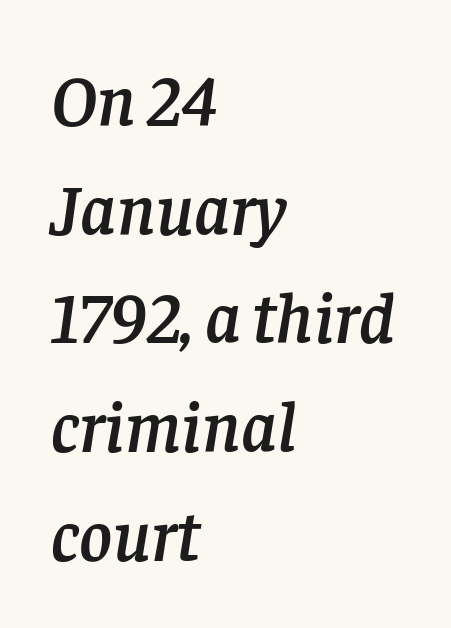
One glance says typical: line gaps are just what's usual. The text carries the slant typical of an italic or oblique font. The letters sit at their default tracking, neither squeezed nor spread. Decoration check: the copy has no underline. All the whitespace from short lines collects on the right. Are there feet on the stems? There are — it's a serif.
